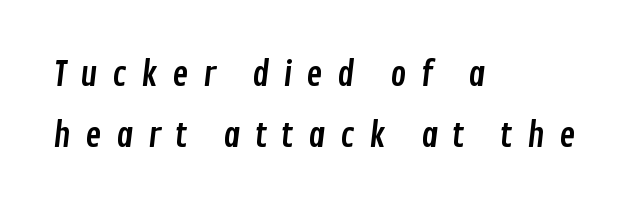
{"serif": "no", "width": "condensed", "stroke_contrast": "low", "x_height": "medium", "monospaced": "no", "underline": "no", "align": "left", "line_spacing_ratio": 1.78, "letter_spacing": "wide", "letter_spacing_em": 0.42, "glyph_px": 34}
